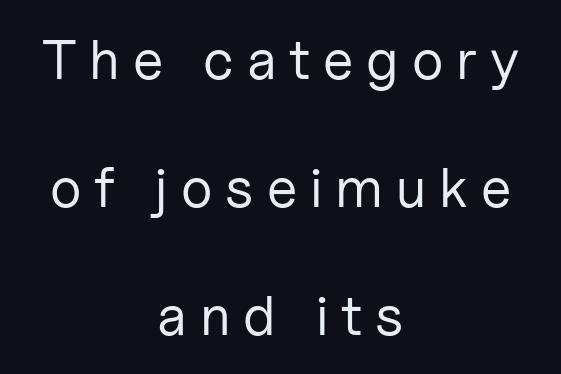
Q: Is the text bold? A: No.
Q: Is the text italic (slanted)? A: No, it is upright.
Q: Is the typeface a serif or a sans-serif typeface? A: Sans-serif.
Q: Is the text underlined? A: No.
Q: How is the paragraph aligned? A: Centered.
Q: Is the spacing between letters normal or unusually wide? A: Unusually wide.
Q: Is the spacing between lines tight, normal or loose? A: Loose.
Q: Width (condensed, normal, or wide)? A: Normal.
Q: Stroke contrast? A: Low.
Q: x-height? A: Medium.
Q: Monospaced? A: No.
